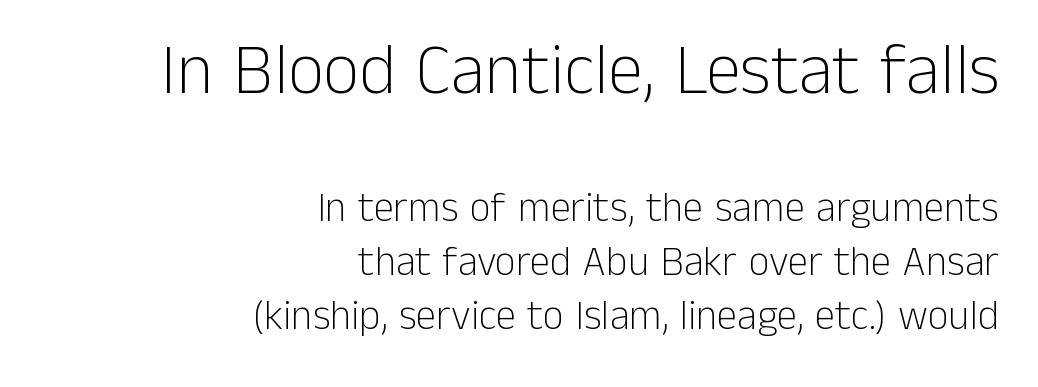
Q: Is the text bold? A: No.
Q: Is the text italic (slanted)? A: No, it is upright.
Q: Is the typeface a serif or a sans-serif typeface? A: Sans-serif.
Q: Is the text underlined? A: No.
Q: How is the paragraph aligned? A: Right-aligned.
Q: Is the spacing between letters normal or unusually wide? A: Normal.
Q: Is the spacing between lines tight, normal or loose? A: Normal.
Q: Which block of text is set in a larger size, the first (top) or the second (bottom)? A: The first (top) one.
Q: Width (condensed, normal, or wide)? A: Normal.
Q: Stroke contrast? A: Low.
Q: x-height? A: Medium.
Q: Monospaced? A: No.
